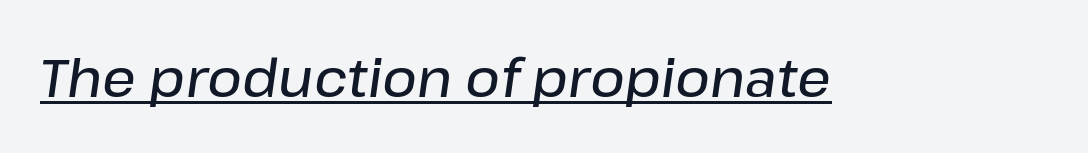
The image shows 53 px semibold type, italic (leaning right); set normal letter spacing, underlined; low stroke contrast and a medium x-height.
